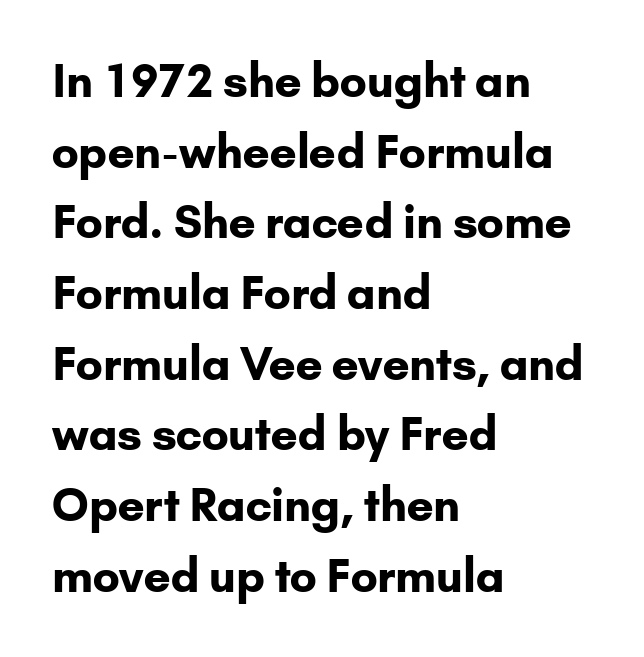
The image shows 45 px bold sans-serif type, upright; set left-aligned, normal line spacing (1.57x), normal letter spacing, not underlined; low stroke contrast and a small x-height.
